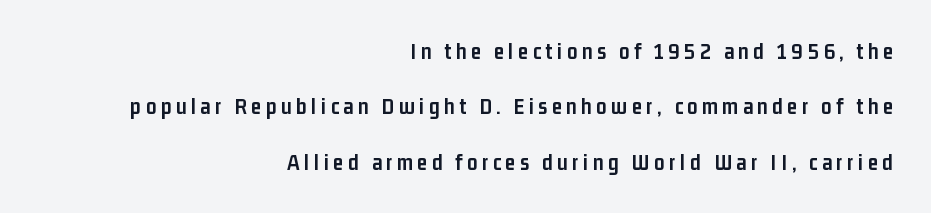
The image shows 23 px bold type, upright; set right-aligned, loose line spacing (2.41x), not underlined.
